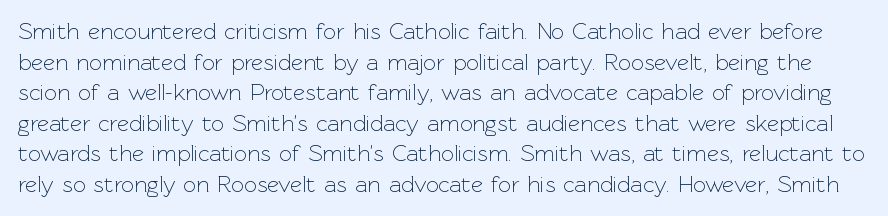
Q: Is the text bold? A: No.
Q: Is the text italic (slanted)? A: No, it is upright.
Q: Is the text underlined? A: No.
Q: Is the spacing between letters normal or unusually wide? A: Normal.
Q: Is the spacing between lines tight, normal or loose? A: Normal.
